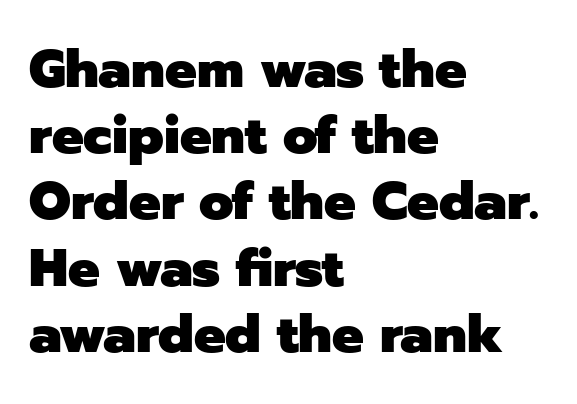
{"serif": "no", "italic": "no", "bold": "yes", "weight": "heavy", "width": "normal", "stroke_contrast": "low", "x_height": "medium", "monospaced": "no", "underline": "no", "align": "left", "line_spacing": "normal", "line_spacing_ratio": 1.25, "letter_spacing": "normal", "letter_spacing_em": 0.0, "glyph_px": 53}
